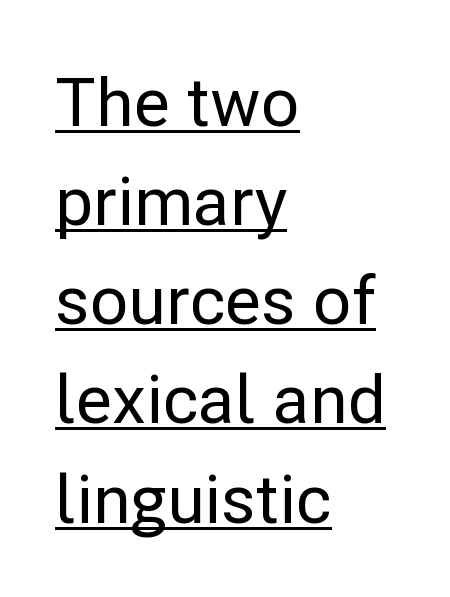
The image shows 67 px sans-serif type, upright; set left-aligned, normal line spacing (1.48x), normal letter spacing, underlined; low stroke contrast and a medium x-height.
